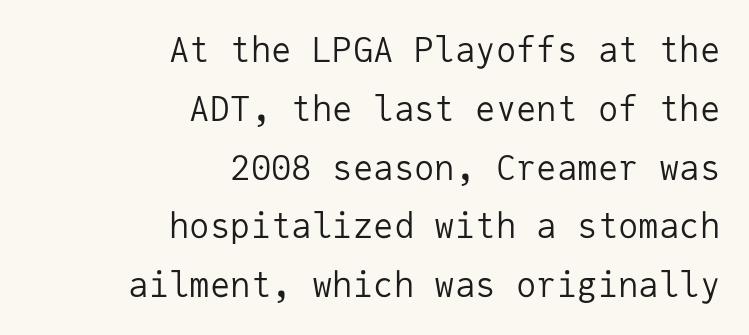
The image shows 34 px regular-weight sans-serif type, upright, monospaced; set right-aligned, line spacing 1.73x, normal letter spacing, not underlined; low stroke contrast and a medium x-height.
